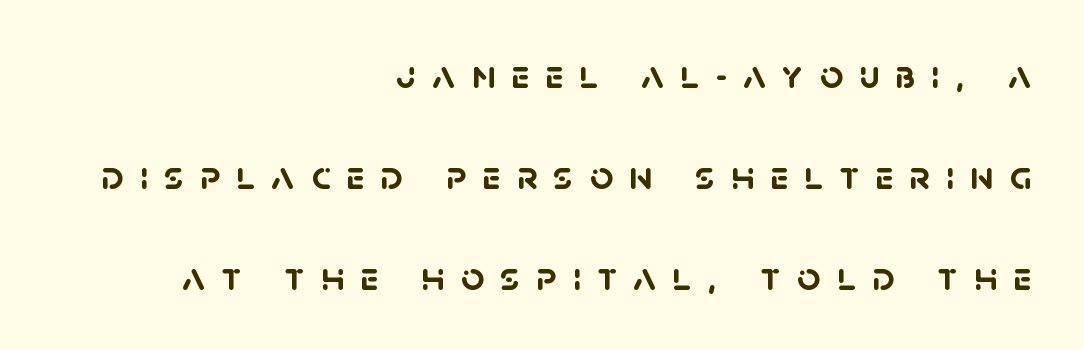
The image shows 41 px semibold sans-serif type; set right-aligned, loose line spacing (2.46x), unusually wide letter spacing (+0.39 em), not underlined; low stroke contrast and a large x-height.
